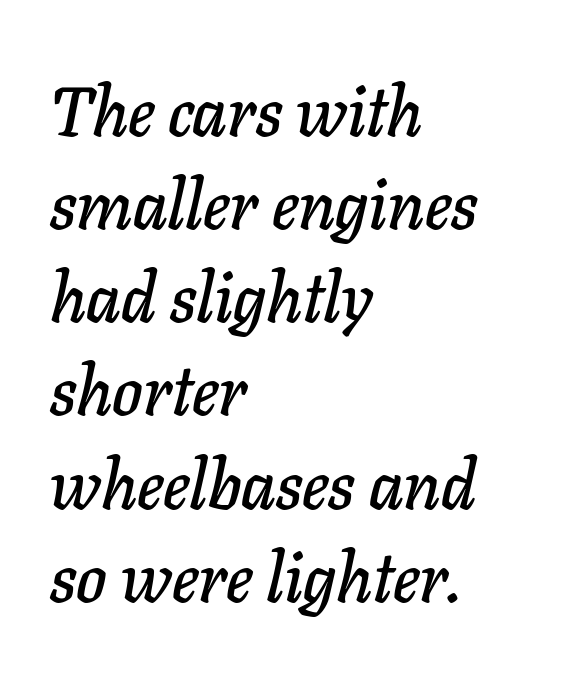
Q: Is the text italic (slanted)? A: Yes, it leans right by about 11 degrees.
Q: Is the text underlined? A: No.
Q: How is the paragraph aligned? A: Left-aligned.
Q: Is the spacing between letters normal or unusually wide? A: Normal.
Q: Is the spacing between lines tight, normal or loose? A: Normal.
Q: Width (condensed, normal, or wide)? A: Normal.
Q: Stroke contrast? A: Low.
Q: x-height? A: Medium.
Q: Monospaced? A: No.
